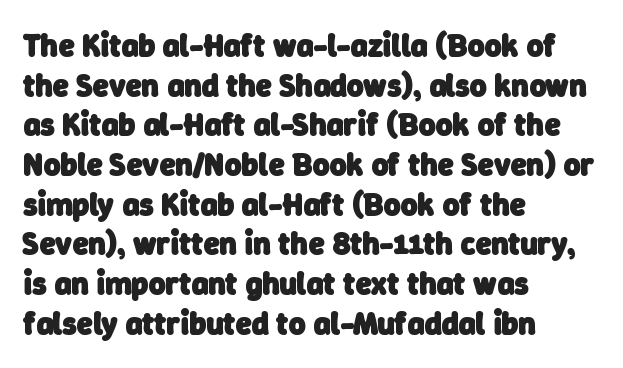
Descender tails drop into unmarked territory. These lines carry a lot of weight — the face is fully bold. Spacing verdict: proportional, widths tailored to each character. Horizontally, the lines are justified to the leading edge only. To sum up the face: it is a sans, with no serifs.
